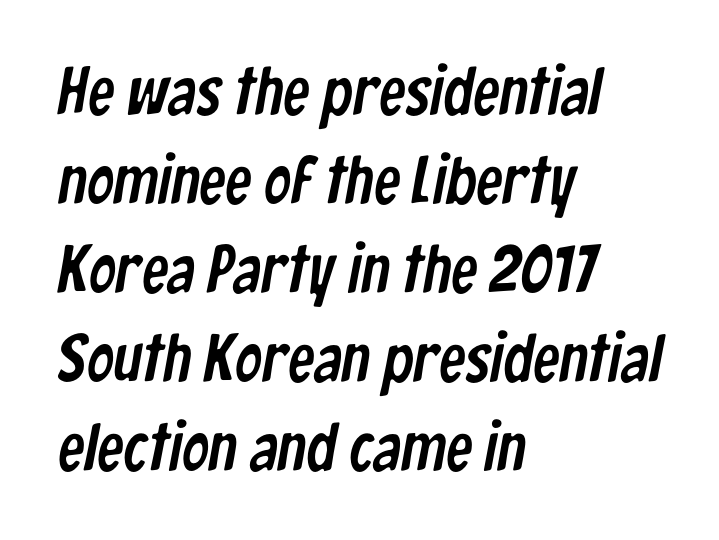
{"serif": "no", "width": "condensed", "stroke_contrast": "low", "x_height": "medium", "monospaced": "no", "underline": "no", "align": "left", "line_spacing": "normal", "line_spacing_ratio": 1.33, "letter_spacing": "normal", "letter_spacing_em": 0.0, "glyph_px": 67}
